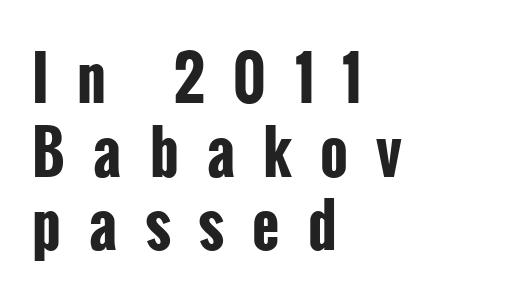
{"serif": "no", "italic": "no", "bold": "yes", "weight": "bold", "width": "condensed", "stroke_contrast": "low", "x_height": "medium", "monospaced": "no", "underline": "no", "align": "left", "line_spacing": "normal", "line_spacing_ratio": 1.25, "letter_spacing": "wide", "letter_spacing_em": 0.48, "glyph_px": 59}
